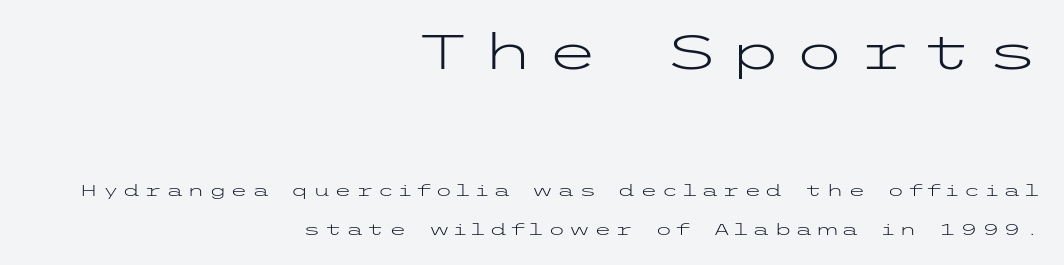
Size contrast runs from large at the top to small at the bottom. All the whitespace from short lines collects on the left. Examine the stroke ends and you'll find no serifs. Underlining? Definitely not there. Posture: upright roman. No heavy texture on the line: the type isn't bold.
